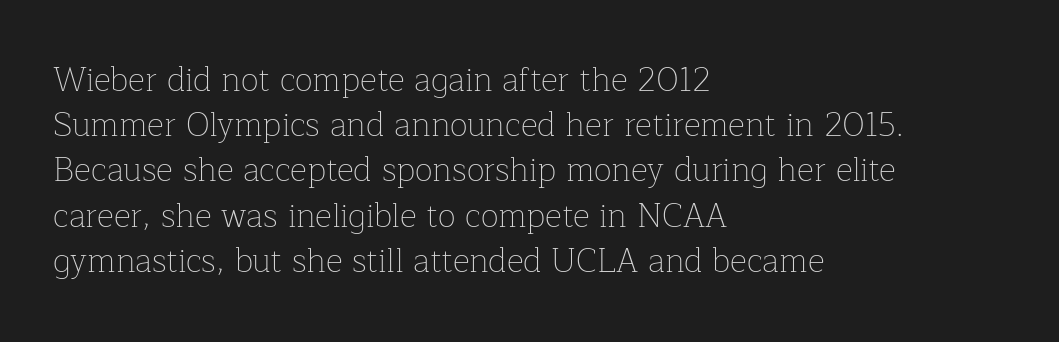
Q: Is the text bold? A: No.
Q: Is the text italic (slanted)? A: No, it is upright.
Q: Is the typeface a serif or a sans-serif typeface? A: Serif.
Q: Is the text underlined? A: No.
Q: How is the paragraph aligned? A: Left-aligned.
Q: Is the spacing between letters normal or unusually wide? A: Normal.
Q: Is the spacing between lines tight, normal or loose? A: Normal.
Q: Width (condensed, normal, or wide)? A: Normal.
Q: Stroke contrast? A: Low.
Q: x-height? A: Medium.
Q: Monospaced? A: No.
